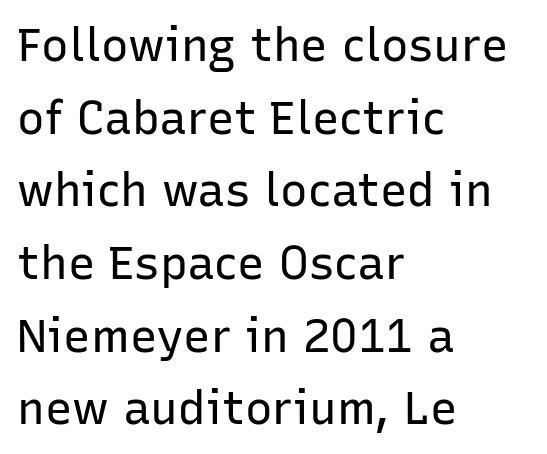
{"serif": "no", "italic": "no", "bold": "no", "weight": "regular", "width": "normal", "stroke_contrast": "low", "x_height": "medium", "monospaced": "no", "underline": "no", "align": "left", "line_spacing": "normal", "line_spacing_ratio": 1.58, "letter_spacing": "normal", "letter_spacing_em": 0.0, "glyph_px": 46}
